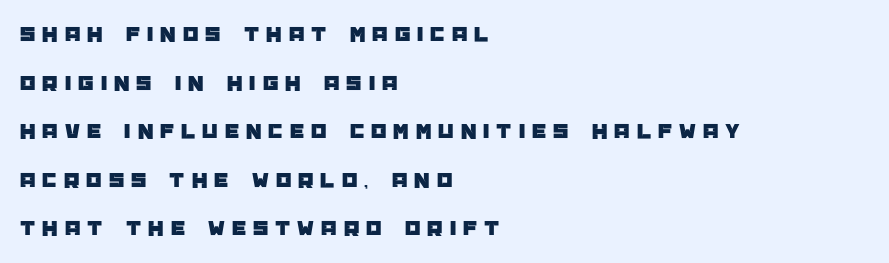
{"italic": "no", "underline": "no", "align": "left", "line_spacing": "loose", "line_spacing_ratio": 2.21, "letter_spacing": "wide", "letter_spacing_em": 0.32, "glyph_px": 22}
